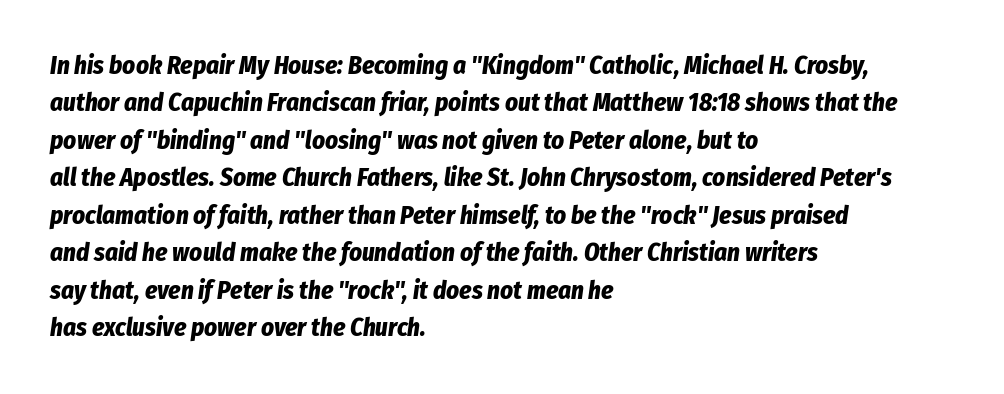
The image shows 25 px bold type, italic (leaning right); set left-aligned, normal line spacing (1.5x), normal letter spacing, not underlined.
